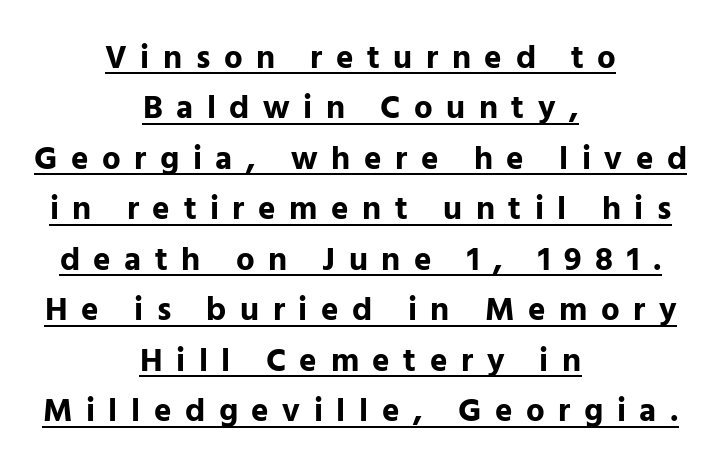
The image shows 33 px bold sans-serif type, upright; set centered, normal line spacing (1.53x), unusually wide letter spacing (+0.41 em), underlined; low stroke contrast and a medium x-height.
